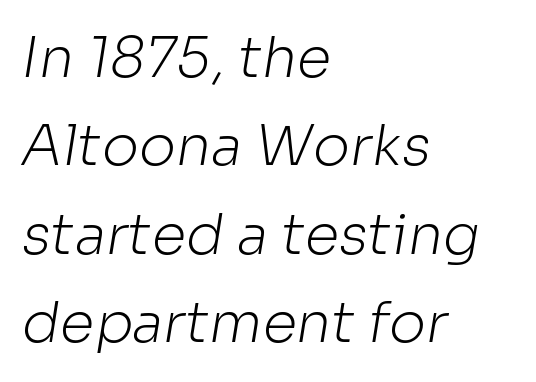
Lines of text with bare space underneath. In CSS terms this would be text-align: left. Is this a fixed-width face? No — the glyphs have proportional, varying widths. Tracking here is standard; glyphs follow each other at the usual distance. What kind of face is this? One without serifs — a sans.
